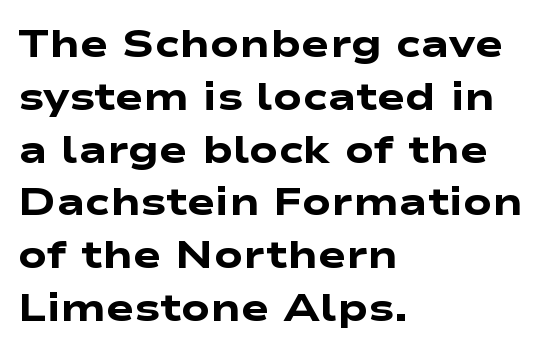
Q: Is the text bold? A: Yes.
Q: Is the typeface a serif or a sans-serif typeface? A: Sans-serif.
Q: Is the text underlined? A: No.
Q: How is the paragraph aligned? A: Left-aligned.
Q: Is the spacing between letters normal or unusually wide? A: Normal.
Q: Is the spacing between lines tight, normal or loose? A: Normal.
Q: Width (condensed, normal, or wide)? A: Wide.
Q: Stroke contrast? A: Low.
Q: x-height? A: Medium.
Q: Monospaced? A: No.
